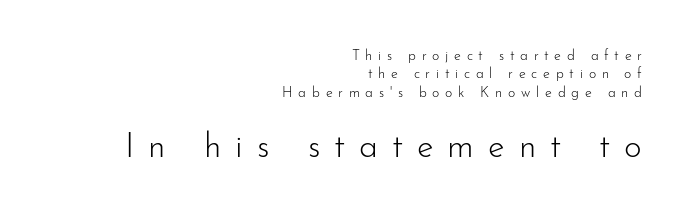
Casual observation: everything's shoved over to the right. Two sizes are in play, and the larger belongs to the second block. The typeface chosen for these lines omits serifs. The letters stand straight up with perfectly vertical stems. The strip under each line holds only bare page. The letterforms stand isolated, each surrounded by extra space.
